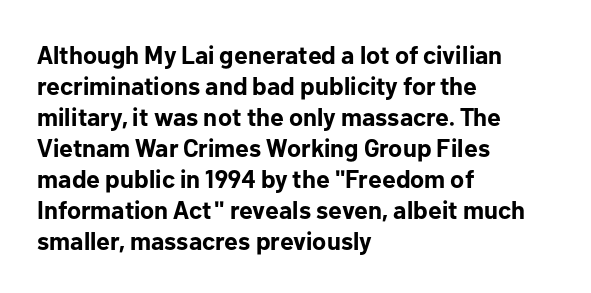
{"italic": "no", "bold": "yes", "underline": "no", "align": "left", "line_spacing_ratio": 1.24, "letter_spacing": "normal", "letter_spacing_em": 0.0, "glyph_px": 25}
